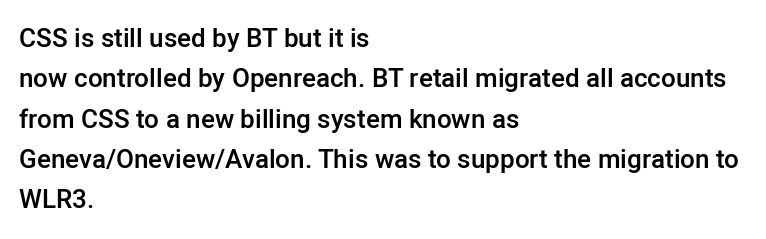
The image shows 26 px text type, upright; set left-aligned, normal line spacing (1.55x), normal letter spacing, not underlined.
